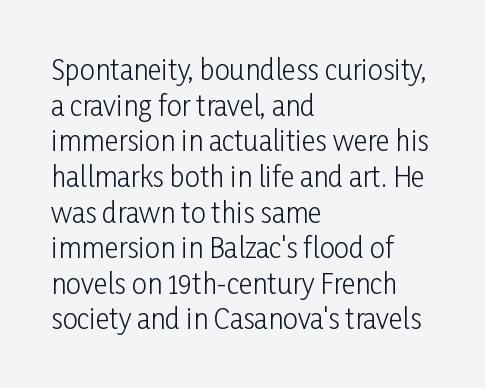
Notice how descenders clear the ascenders below comfortably — that's standard leading. Rule under the text: the space is simply empty. This rendering uses left alignment, leaving the right contour irregular. The type sits square on the baseline with zero lean. The font sits on the lighter half of the weight spectrum, regular included. The gaps between neighbouring characters are ordinary and unremarkable.
